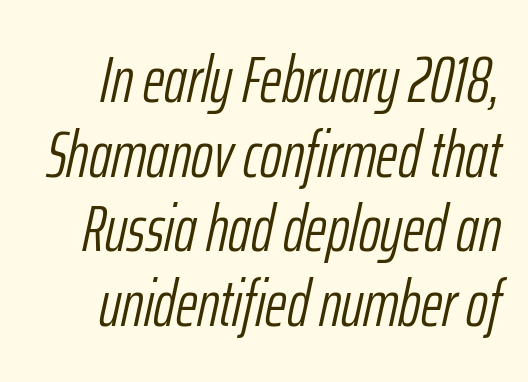
Teacher's note: observe the even right margin — that is flush-right alignment. The designer dialed line spacing down below the default. The space beneath each line is pristine and unruled. Honestly, the letter spacing is just normal — you wouldn't notice it.
